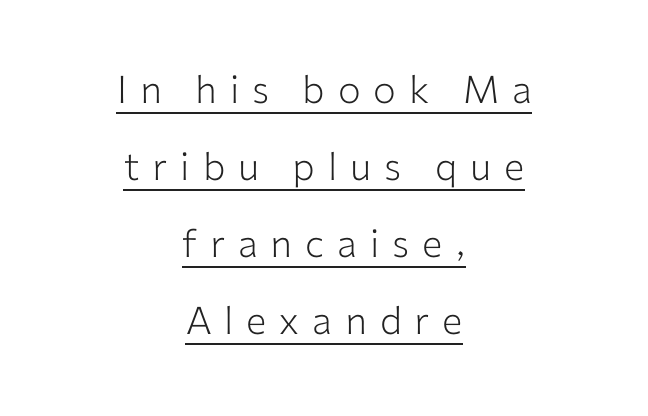
The image shows 38 px light sans-serif type, upright; set centered, loose line spacing (2.03x), unusually wide letter spacing (+0.34 em), underlined; low stroke contrast and a medium x-height.
